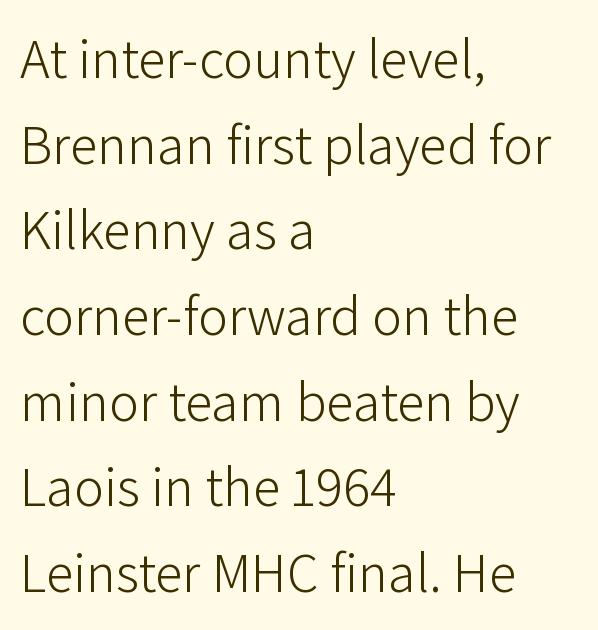
The image shows 56 px light sans-serif type, upright; set left-aligned, normal line spacing (1.53x), normal letter spacing, not underlined; low stroke contrast and a medium x-height.
